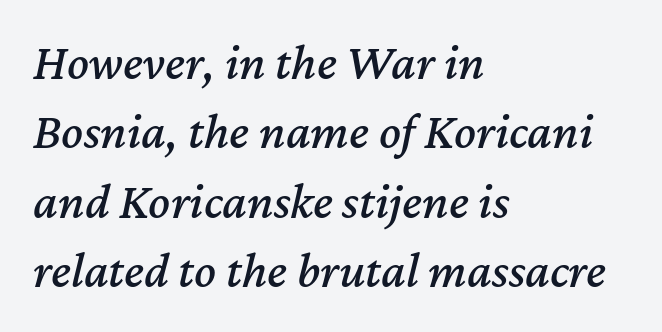
Q: Is the text italic (slanted)? A: Yes, it leans right by about 12 degrees.
Q: Is the text underlined? A: No.
Q: How is the paragraph aligned? A: Left-aligned.
Q: Is the spacing between letters normal or unusually wide? A: Normal.
Q: Is the spacing between lines tight, normal or loose? A: Normal.
Q: Width (condensed, normal, or wide)? A: Normal.
Q: Stroke contrast? A: Medium.
Q: x-height? A: Medium.
Q: Monospaced? A: No.
